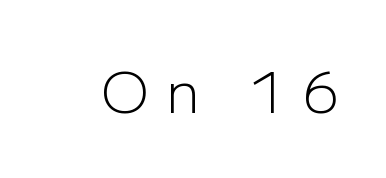
Q: Is the text bold? A: No.
Q: Is the text italic (slanted)? A: No, it is upright.
Q: Is the typeface a serif or a sans-serif typeface? A: Sans-serif.
Q: Is the text underlined? A: No.
Q: Is the spacing between letters normal or unusually wide? A: Unusually wide.
Q: Width (condensed, normal, or wide)? A: Normal.
Q: Stroke contrast? A: Low.
Q: x-height? A: Medium.
Q: Monospaced? A: No.
